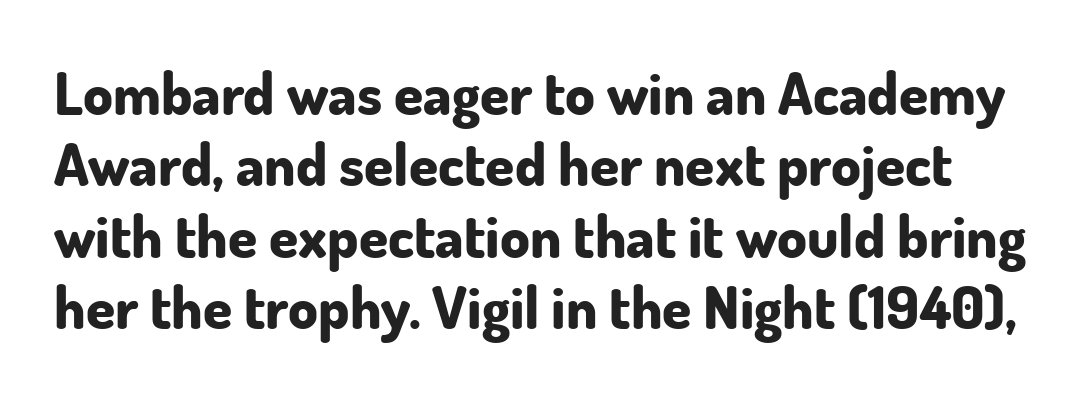
The image shows 59 px bold sans-serif type, upright; set line spacing 1.21x, normal letter spacing, not underlined; low stroke contrast and a small x-height.
